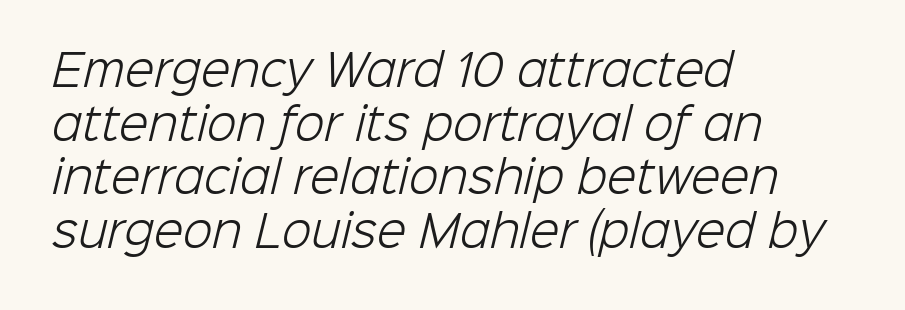
The image shows 43 px light sans-serif type; set left-aligned, normal line spacing (1.25x), normal letter spacing, not underlined; low stroke contrast and a medium x-height.
